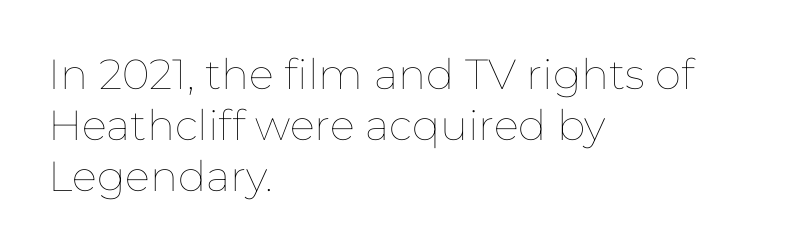
Q: Is the text bold? A: No.
Q: Is the text italic (slanted)? A: No, it is upright.
Q: Is the text underlined? A: No.
Q: How is the paragraph aligned? A: Left-aligned.
Q: Is the spacing between letters normal or unusually wide? A: Normal.
Q: Width (condensed, normal, or wide)? A: Normal.
Q: Stroke contrast? A: Low.
Q: x-height? A: Medium.
Q: Monospaced? A: No.
